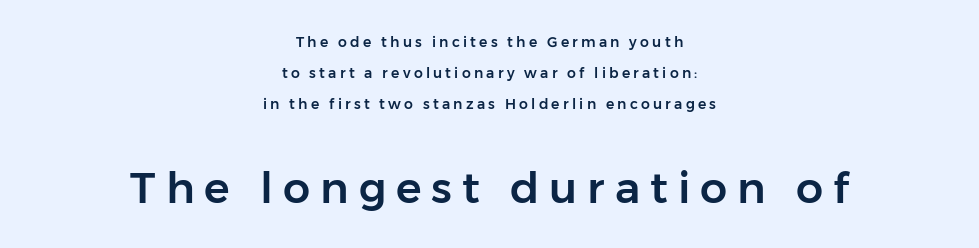
The image shows 43 px sans-serif type, upright; set centered, loose line spacing (2.23x), unusually wide letter spacing (+0.23 em), not underlined; the second (bottom) block is 3.07x larger; low stroke contrast and a medium x-height.
